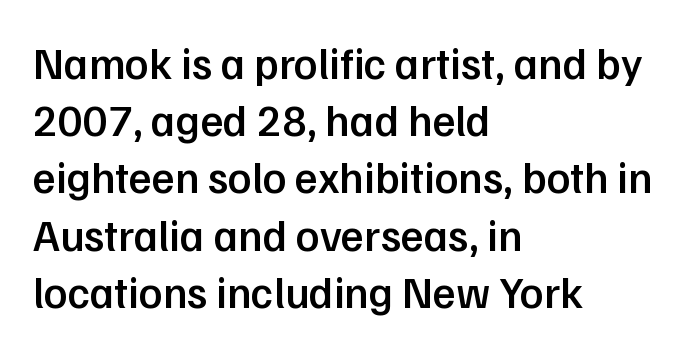
The image shows 44 px semibold sans-serif type, upright; set left-aligned, normal line spacing (1.3x), normal letter spacing, not underlined; low stroke contrast and a medium x-height.
